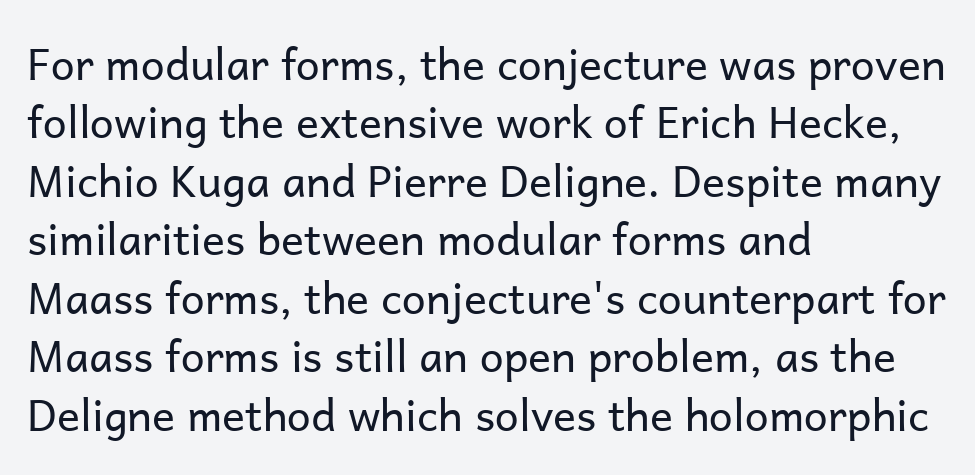
Q: Is the text bold? A: No.
Q: Is the text italic (slanted)? A: No, it is upright.
Q: Is the typeface a serif or a sans-serif typeface? A: Sans-serif.
Q: Is the text underlined? A: No.
Q: How is the paragraph aligned? A: Left-aligned.
Q: Is the spacing between letters normal or unusually wide? A: Normal.
Q: Is the spacing between lines tight, normal or loose? A: Normal.
Q: Width (condensed, normal, or wide)? A: Normal.
Q: Stroke contrast? A: Low.
Q: x-height? A: Medium.
Q: Monospaced? A: No.
